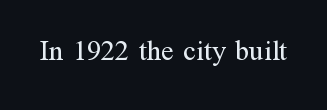
{"serif": "yes", "italic": "no", "bold": "no", "weight": "regular", "width": "normal", "stroke_contrast": "medium", "x_height": "medium", "monospaced": "no", "underline": "no", "letter_spacing": "normal", "letter_spacing_em": 0.0, "glyph_px": 29}
